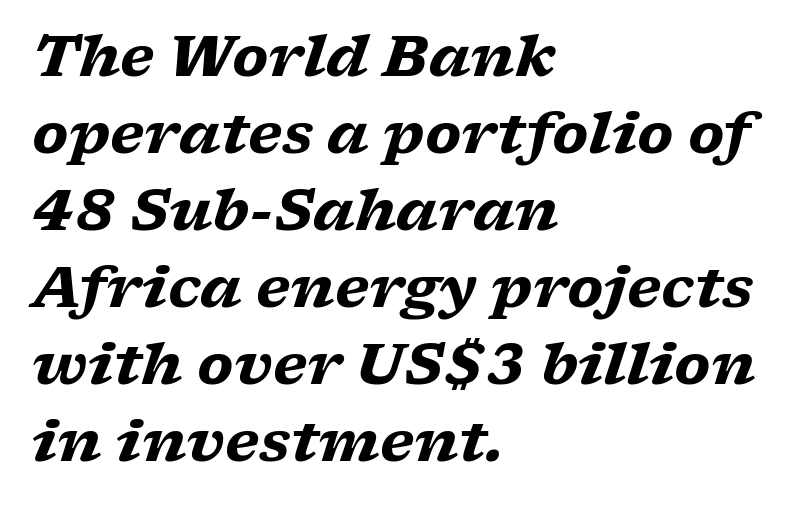
Q: Is the text bold? A: Yes.
Q: Is the text italic (slanted)? A: Yes, it leans right by about 17 degrees.
Q: Is the typeface a serif or a sans-serif typeface? A: Serif.
Q: Is the text underlined? A: No.
Q: How is the paragraph aligned? A: Left-aligned.
Q: Is the spacing between letters normal or unusually wide? A: Normal.
Q: Is the spacing between lines tight, normal or loose? A: Normal.
Q: Width (condensed, normal, or wide)? A: Wide.
Q: Stroke contrast? A: Low.
Q: x-height? A: Medium.
Q: Monospaced? A: No.
